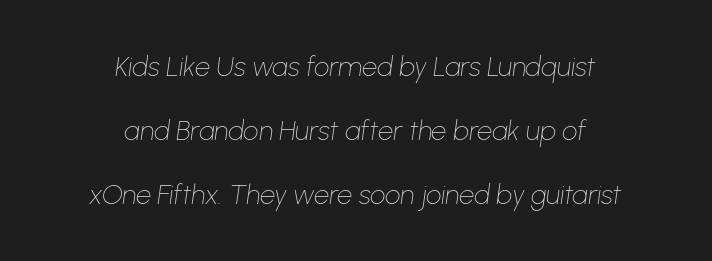
{"italic": "yes", "lean": "right", "slant_degrees": 8, "bold": "no", "underline": "no", "align": "center", "line_spacing": "loose", "line_spacing_ratio": 2.37, "letter_spacing": "normal", "letter_spacing_em": 0.0, "glyph_px": 27}
